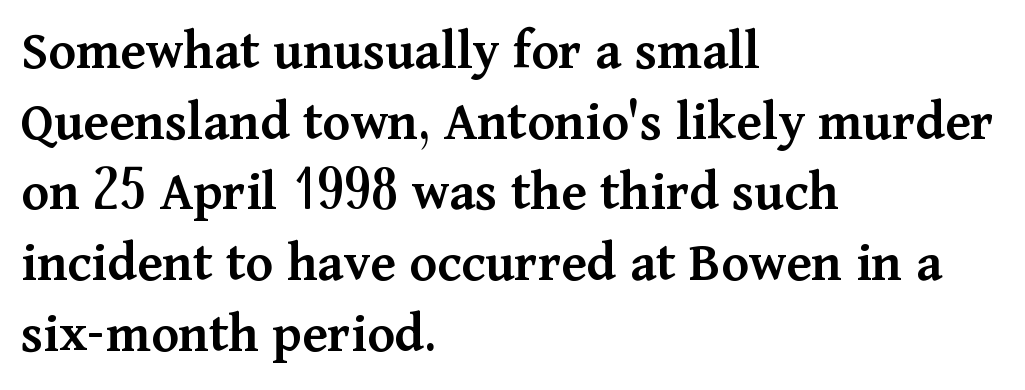
The image shows 57 px semibold serif type, upright; set left-aligned, line spacing 1.24x, normal letter spacing, not underlined; medium stroke contrast and a medium x-height.
